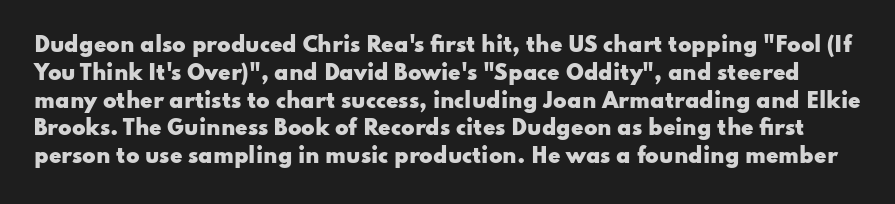
Q: Is the text bold? A: Yes.
Q: Is the text italic (slanted)? A: No, it is upright.
Q: Is the text underlined? A: No.
Q: Is the spacing between letters normal or unusually wide? A: Normal.
Q: Is the spacing between lines tight, normal or loose? A: Normal.
